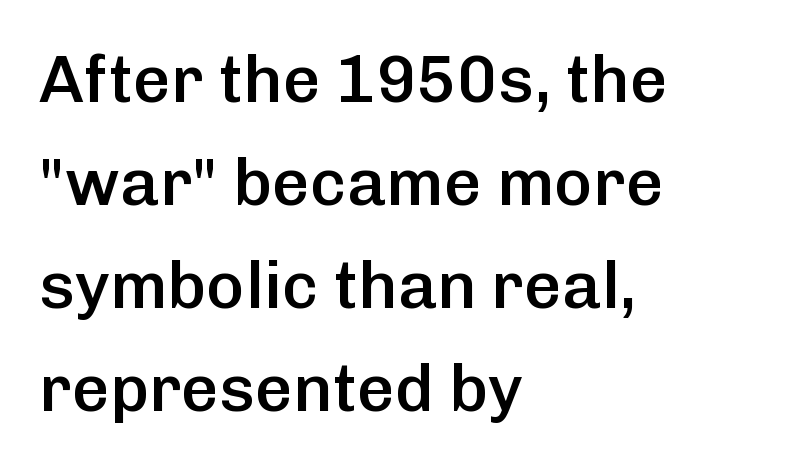
{"serif": "no", "italic": "no", "bold": "semi", "weight": "semibold", "width": "normal", "stroke_contrast": "low", "x_height": "medium", "monospaced": "no", "underline": "no", "align": "left", "line_spacing": "normal", "line_spacing_ratio": 1.56, "letter_spacing": "normal", "letter_spacing_em": 0.0, "glyph_px": 66}
